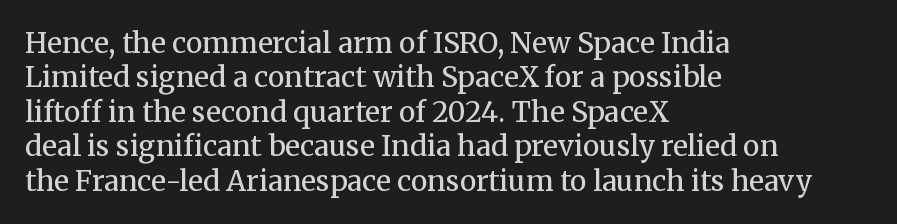
{"serif": "yes", "italic": "no", "bold": "no", "weight": "regular", "width": "normal", "stroke_contrast": "medium", "x_height": "medium", "monospaced": "no", "underline": "no", "align": "left", "line_spacing_ratio": 1.23, "letter_spacing": "normal", "letter_spacing_em": 0.0, "glyph_px": 28}
